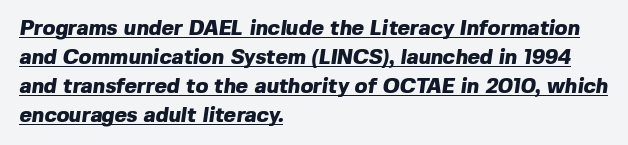
Q: Is the text bold? A: Yes.
Q: Is the text underlined? A: Yes.
Q: How is the paragraph aligned? A: Left-aligned.
Q: Is the spacing between letters normal or unusually wide? A: Normal.
Q: Is the spacing between lines tight, normal or loose? A: Normal.
